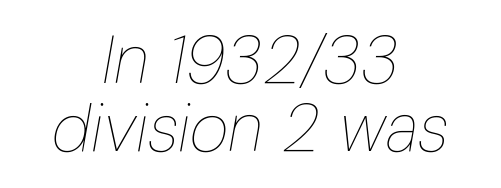
{"italic": "yes", "lean": "right", "slant_degrees": 10, "bold": "no", "weight": "thin", "width": "condensed", "stroke_contrast": "low", "x_height": "medium", "monospaced": "no", "underline": "no", "align": "center", "line_spacing": "tight", "line_spacing_ratio": 1.01, "letter_spacing": "normal", "letter_spacing_em": 0.0, "glyph_px": 67}
